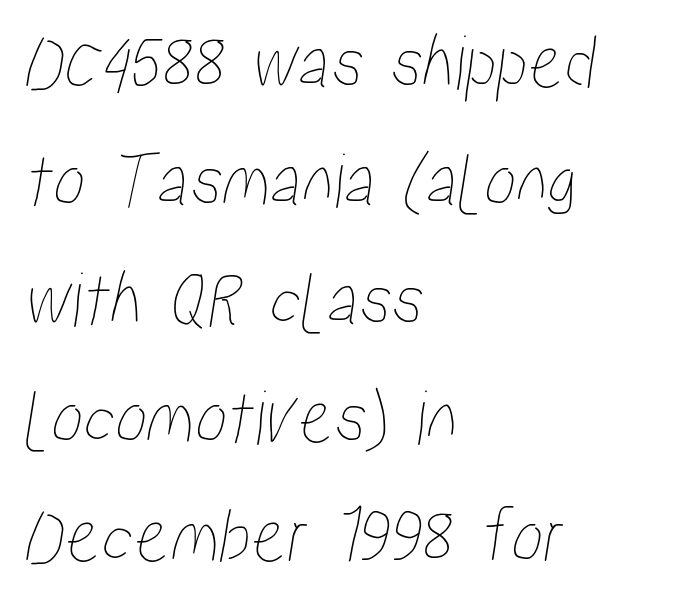
Q: Is the text underlined? A: No.
Q: How is the paragraph aligned? A: Left-aligned.
Q: Is the spacing between letters normal or unusually wide? A: Normal.
Q: Is the spacing between lines tight, normal or loose? A: Normal.
Q: Width (condensed, normal, or wide)? A: Condensed.
Q: Stroke contrast? A: Low.
Q: x-height? A: Medium.
Q: Monospaced? A: No.
